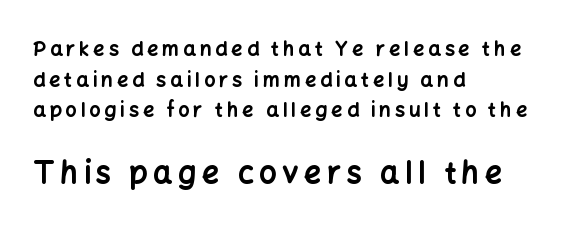
Here the designer chose a conventional face with non-uniform glyph widths. Heavy, bold letterforms. Characters remain perfectly vertical along every line. This sample is left-justified, so line endings fall wherever the words run out. The letters in the lower block stand taller than those in the block above.
